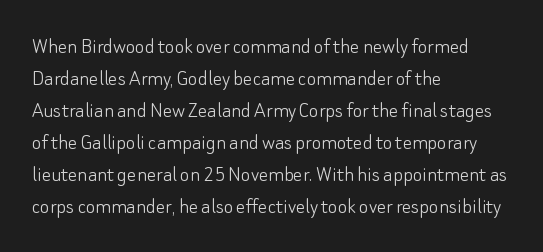
{"italic": "no", "bold": "no", "underline": "no", "align": "left", "line_spacing": "normal", "line_spacing_ratio": 1.39, "letter_spacing": "normal", "letter_spacing_em": 0.0, "glyph_px": 23}
